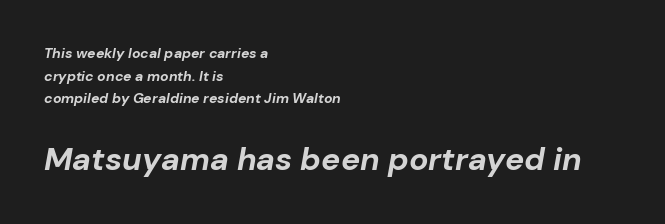
Q: Is the text bold? A: Yes.
Q: Is the text italic (slanted)? A: Yes, it leans right by about 10 degrees.
Q: Is the text underlined? A: No.
Q: How is the paragraph aligned? A: Left-aligned.
Q: Is the spacing between letters normal or unusually wide? A: Normal.
Q: Is the spacing between lines tight, normal or loose? A: Normal.
Q: Which block of text is set in a larger size, the first (top) or the second (bottom)? A: The second (bottom) one.
Q: Width (condensed, normal, or wide)? A: Normal.
Q: Stroke contrast? A: Low.
Q: x-height? A: Medium.
Q: Monospaced? A: No.
